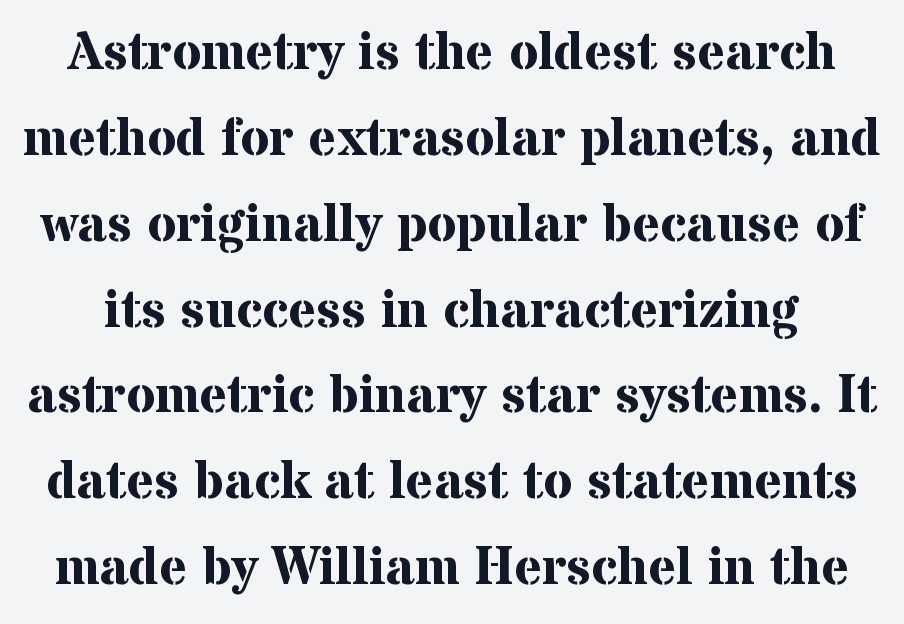
How are the letters spaced? Ordinarily, with no added tracking. Unlike italic type, these characters show no tilt at all. Regular leading. Each letter keeps its own natural width here, so spacing adapts to shape. Lines of text with bare space underneath.
